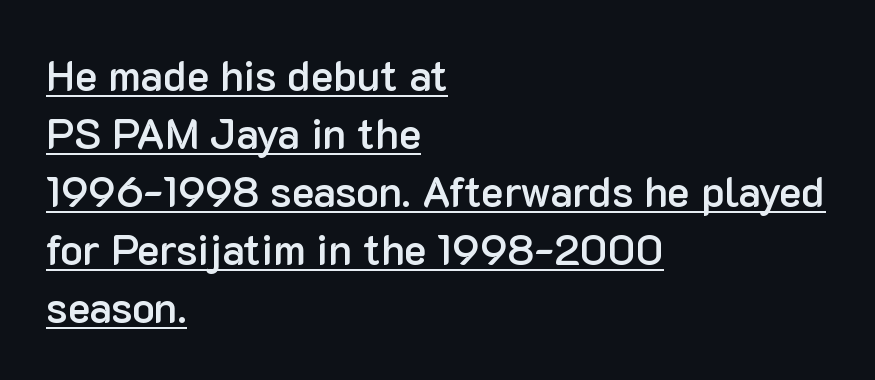
This rendering leaves character spacing at its baseline value. This is roman type, the default non-slanted kind. Compared with typical paragraphs, the rows here are spaced about the same. Classification — sans serif.
